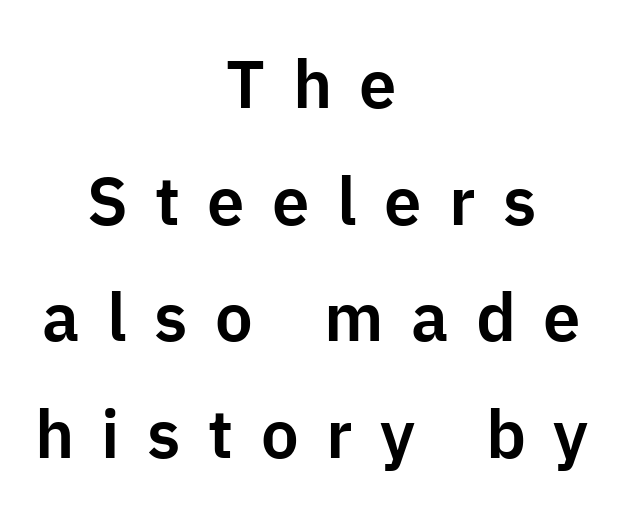
The image shows 67 px sans-serif type, upright; set centered, line spacing 1.74x, unusually wide letter spacing (+0.41 em), not underlined; low stroke contrast and a medium x-height.
